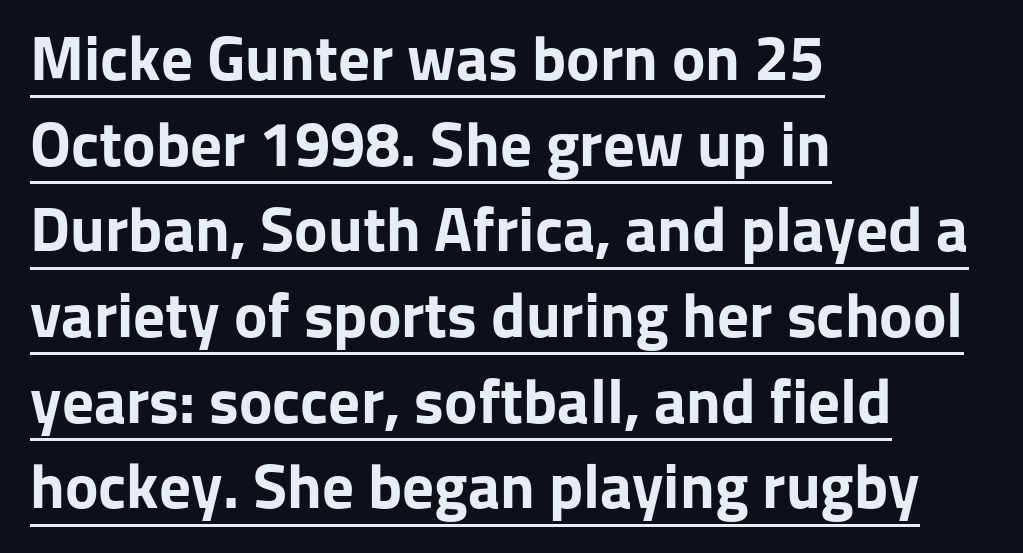
{"serif": "no", "italic": "no", "bold": "yes", "weight": "bold", "width": "normal", "stroke_contrast": "low", "x_height": "medium", "monospaced": "no", "underline": "yes", "align": "left", "line_spacing": "normal", "line_spacing_ratio": 1.36, "letter_spacing": "normal", "letter_spacing_em": 0.0, "glyph_px": 63}
